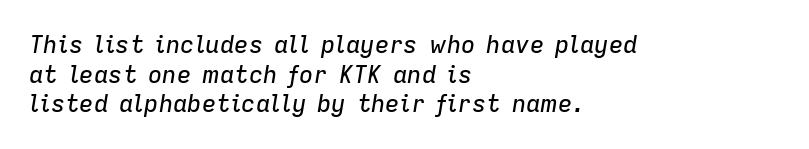
Q: Is the text italic (slanted)? A: Yes, it leans right by about 9 degrees.
Q: Is the text underlined? A: No.
Q: How is the paragraph aligned? A: Left-aligned.
Q: Is the spacing between letters normal or unusually wide? A: Normal.
